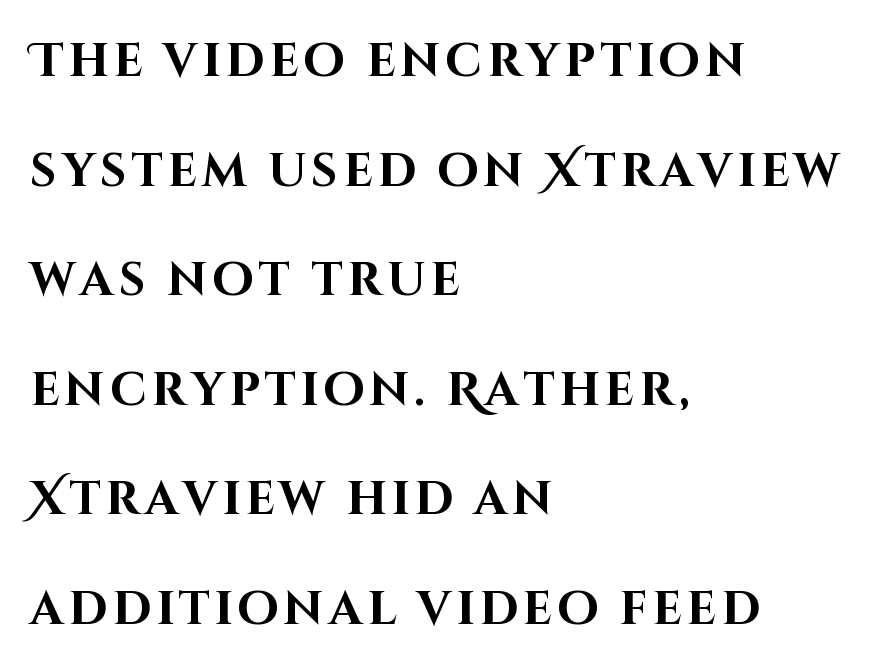
The lettering stays uniformly vertical, giving the passage a roman look. The glyphs have the mass of a bold cut. Every row of glyphs begins at an identical x-position on the left. Rows of type keep a wide berth in the vertical direction. Descenders are the only things crossing below the line.
